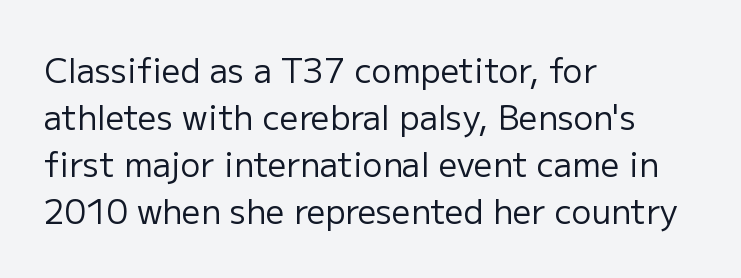
Q: Is the text bold? A: No.
Q: Is the text italic (slanted)? A: No, it is upright.
Q: Is the typeface a serif or a sans-serif typeface? A: Sans-serif.
Q: Is the text underlined? A: No.
Q: How is the paragraph aligned? A: Left-aligned.
Q: Is the spacing between letters normal or unusually wide? A: Normal.
Q: Is the spacing between lines tight, normal or loose? A: Normal.
Q: Width (condensed, normal, or wide)? A: Normal.
Q: Stroke contrast? A: Low.
Q: x-height? A: Medium.
Q: Monospaced? A: No.
